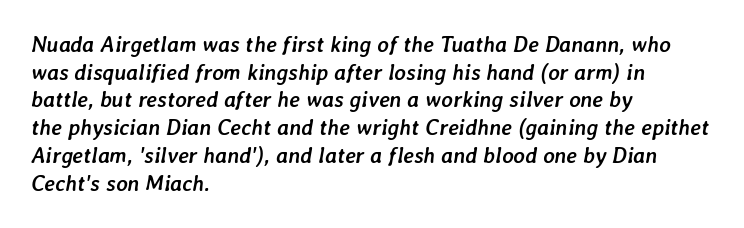
Q: Is the text bold? A: Yes.
Q: Is the text italic (slanted)? A: Yes, it leans right by about 7 degrees.
Q: Is the text underlined? A: No.
Q: How is the paragraph aligned? A: Left-aligned.
Q: Is the spacing between letters normal or unusually wide? A: Normal.
Q: Is the spacing between lines tight, normal or loose? A: Normal.
